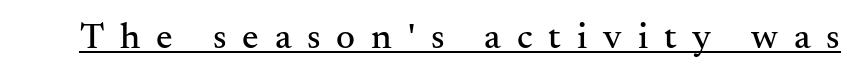
The image shows 37 px serif type, upright; set unusually wide letter spacing (+0.43 em), underlined; medium stroke contrast and a small x-height.
